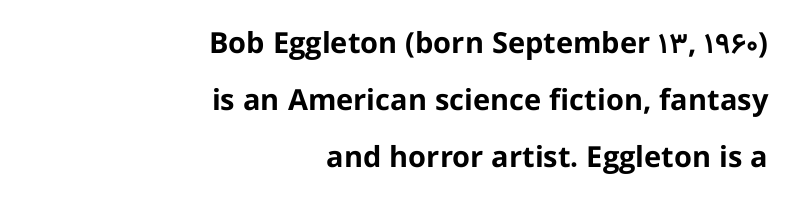
The image shows 29 px bold sans-serif type, upright; set right-aligned, loose line spacing (1.96x), normal letter spacing, not underlined; low stroke contrast and a medium x-height.
